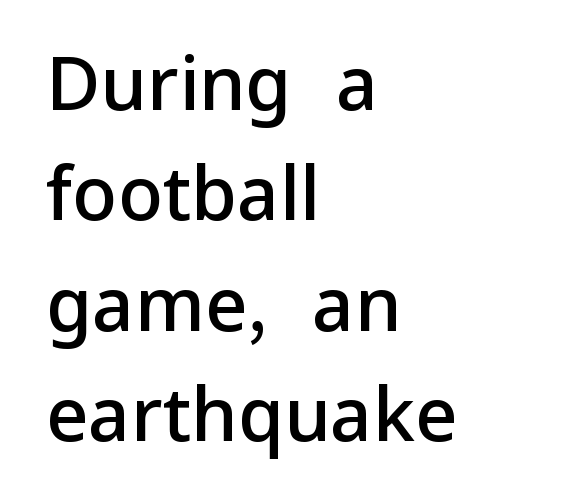
The image shows 74 px semibold sans-serif type, upright; set left-aligned, normal line spacing (1.49x), normal letter spacing, not underlined; low stroke contrast and a medium x-height.
